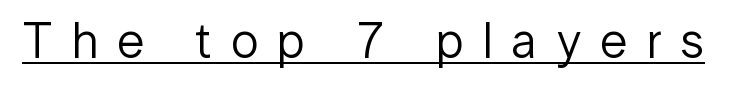
{"serif": "no", "italic": "no", "bold": "no", "weight": "regular", "width": "normal", "stroke_contrast": "low", "x_height": "medium", "monospaced": "no", "underline": "yes", "letter_spacing": "wide", "letter_spacing_em": 0.38, "glyph_px": 50}
